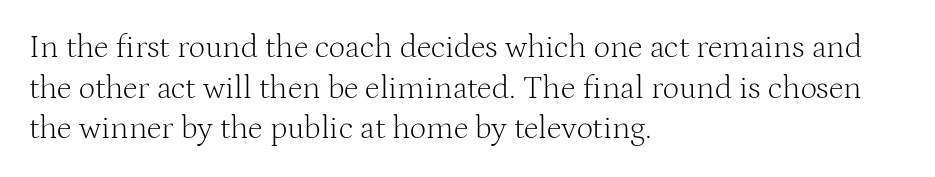
{"serif": "yes", "italic": "no", "bold": "no", "weight": "light", "width": "normal", "stroke_contrast": "medium", "x_height": "medium", "monospaced": "no", "underline": "no", "align": "left", "line_spacing": "normal", "line_spacing_ratio": 1.27, "letter_spacing": "normal", "letter_spacing_em": 0.0, "glyph_px": 32}
